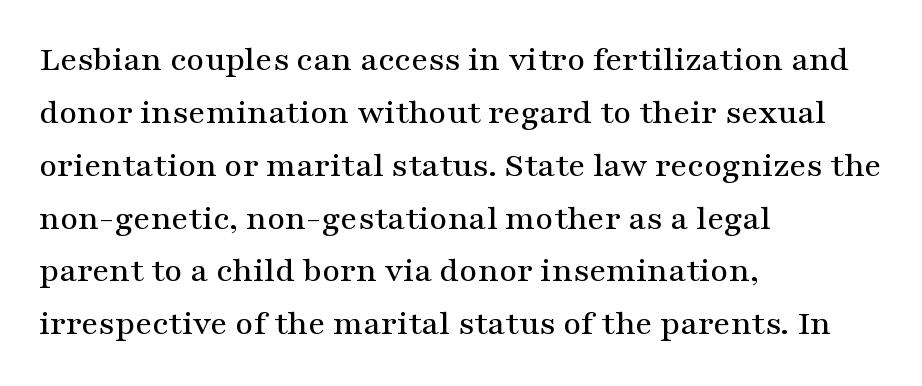
Observe the ordinary spacing: letters are neighbours, not strangers. Unlike a clean sans, this face finishes its strokes with serifs. Any mark beneath the type? The region is blank. The passage is arranged the way most books set body copy — flush left. Do the letters lean? They stand straight.
